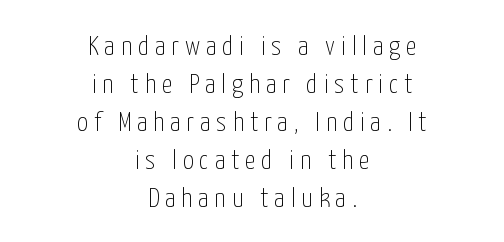
Think standard paragraph weight, or any step lighter than that. In CSS terms this would be text-align: center. The space between consecutive lines is moderate. Loose tracking; the words dissolve into strings of separated letters. A bare baseline throughout the passage. Every character sits straight up, as roman type does.
